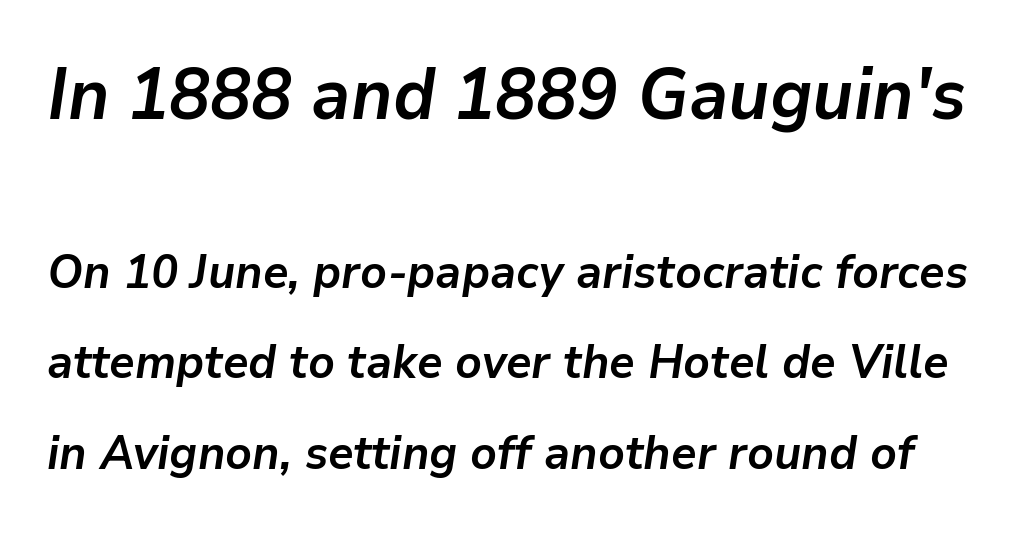
Q: Is the text bold? A: Yes.
Q: Is the text italic (slanted)? A: Yes, it leans right by about 9 degrees.
Q: Is the text underlined? A: No.
Q: Is the spacing between letters normal or unusually wide? A: Normal.
Q: Is the spacing between lines tight, normal or loose? A: Loose.
Q: Which block of text is set in a larger size, the first (top) or the second (bottom)? A: The first (top) one.
Q: Width (condensed, normal, or wide)? A: Normal.
Q: Stroke contrast? A: Low.
Q: x-height? A: Medium.
Q: Monospaced? A: No.
